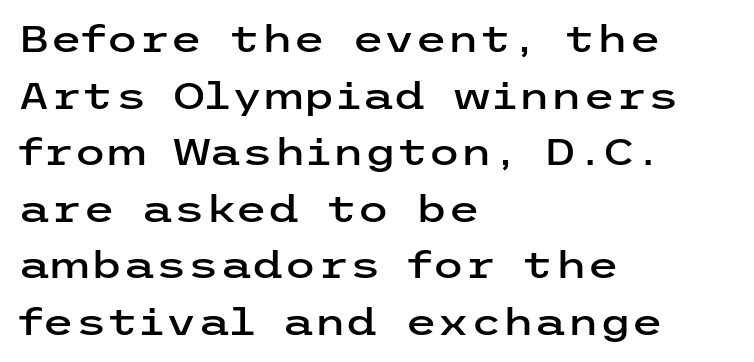
The image shows 37 px wide sans-serif type, upright; set left-aligned, normal line spacing (1.53x), normal letter spacing, not underlined; low stroke contrast and a medium x-height.
